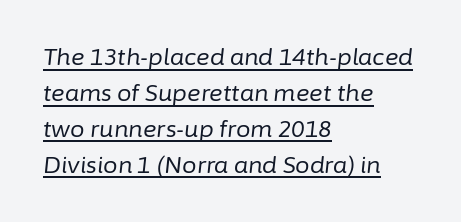
{"italic": "yes", "lean": "right", "slant_degrees": 6, "bold": "no", "underline": "yes", "align": "left", "line_spacing": "normal", "line_spacing_ratio": 1.56, "letter_spacing": "normal", "letter_spacing_em": 0.0, "glyph_px": 23}
